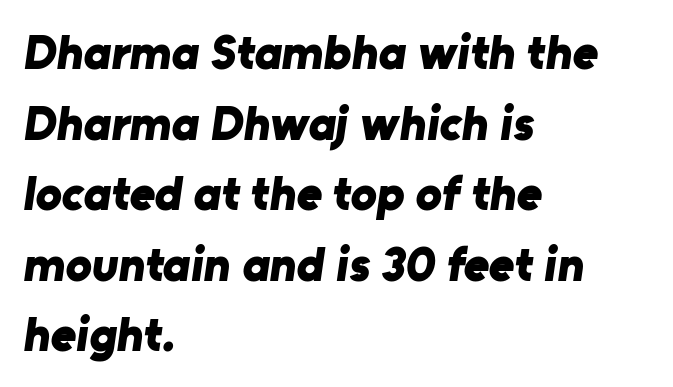
The image shows 49 px bold sans-serif type; set left-aligned, normal line spacing (1.44x), normal letter spacing, not underlined; low stroke contrast and a medium x-height.
